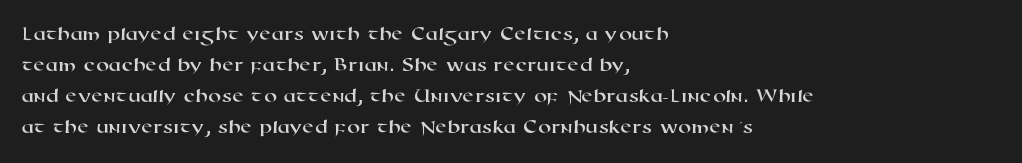
Rule under the text: the space is simply empty. Nobody touched the tracking dial on this one. Successive baselines arrive at the customary interval. Caption: multi-line text, flush left, ragged right.
